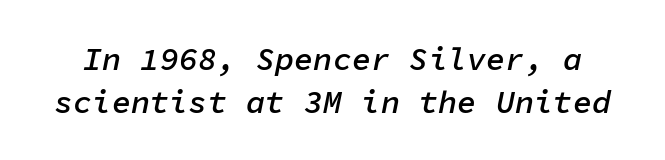
Q: Is the text bold? A: Semi-bold.
Q: Is the text italic (slanted)? A: Yes, it leans right by about 11 degrees.
Q: Is the text underlined? A: No.
Q: Is the spacing between letters normal or unusually wide? A: Normal.
Q: Is the spacing between lines tight, normal or loose? A: Normal.
Q: Width (condensed, normal, or wide)? A: Normal.
Q: Stroke contrast? A: Low.
Q: x-height? A: Medium.
Q: Monospaced? A: Yes.
